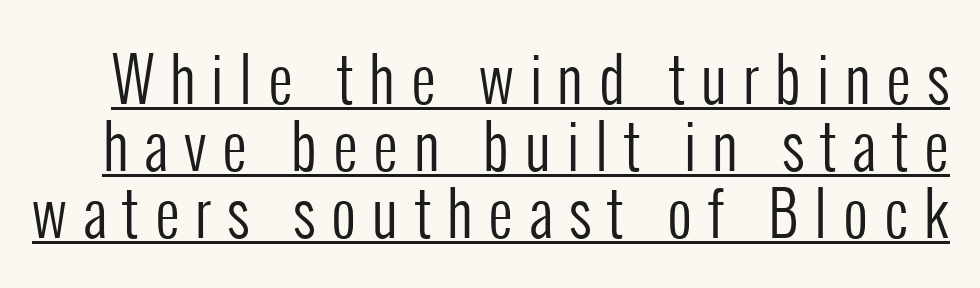
{"serif": "no", "italic": "no", "bold": "no", "weight": "regular", "width": "condensed", "stroke_contrast": "low", "x_height": "medium", "monospaced": "no", "underline": "yes", "line_spacing": "tight", "line_spacing_ratio": 1.1, "letter_spacing": "wide", "letter_spacing_em": 0.26, "glyph_px": 61}
